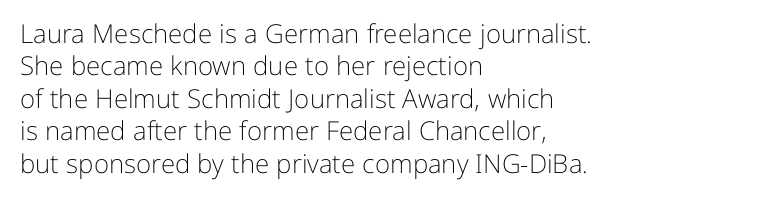
{"italic": "no", "bold": "no", "underline": "no", "align": "left", "line_spacing": "normal", "line_spacing_ratio": 1.25, "letter_spacing": "normal", "letter_spacing_em": 0.0, "glyph_px": 26}
